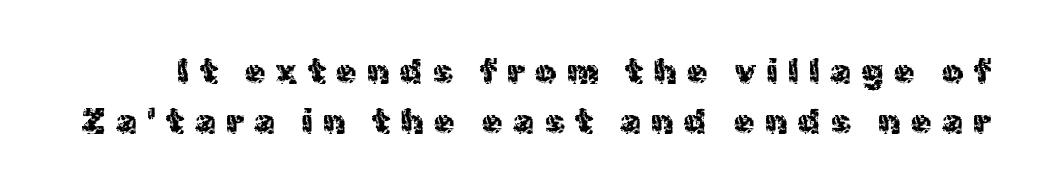
Underlining? Definitely not there. Students, observe: this is what conventionally led text looks like. No feet cap the strokes, marking this as sans-serif type. Looks like regular typesetting: each glyph gets only the width it needs. The typography opts for an upright posture over an oblique one. The letterforms sit at book weight or below.
